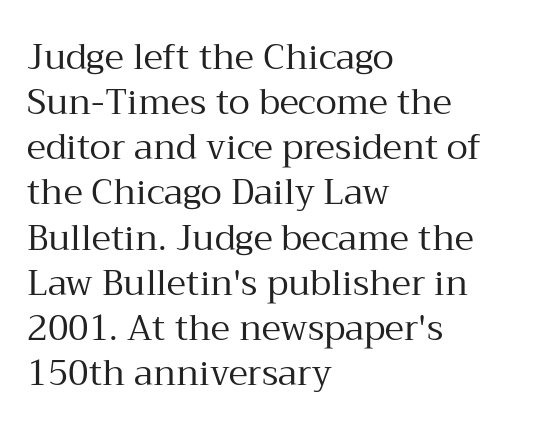
This rendering employs a face with finishing strokes, i.e., a serif. Honestly, there is no underline to notice here at all. Letters have the restrained weight of plain body copy at most. What's the leading like? Ordinary, nothing unusual. The letters advance in unequal steps, a hallmark of proportional type.
